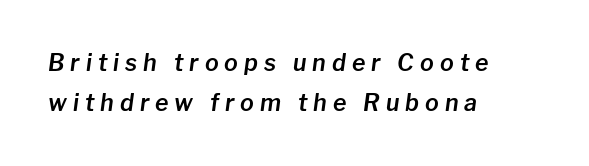
{"italic": "yes", "lean": "right", "slant_degrees": 8, "underline": "no", "align": "left", "line_spacing_ratio": 1.74, "letter_spacing": "wide", "letter_spacing_em": 0.26, "glyph_px": 23}
